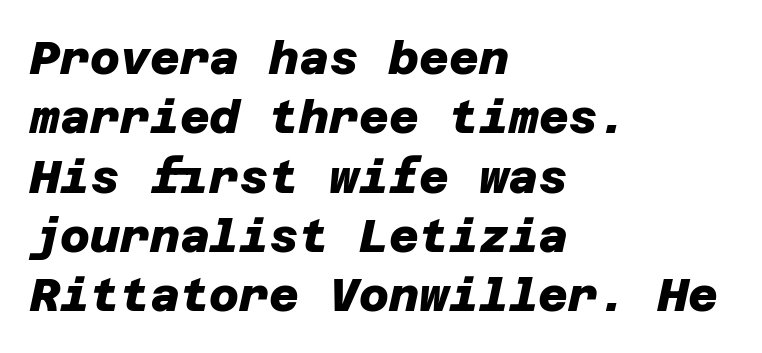
Q: Is the text bold? A: Yes.
Q: Is the typeface a serif or a sans-serif typeface? A: Sans-serif.
Q: Is the text underlined? A: No.
Q: How is the paragraph aligned? A: Left-aligned.
Q: Is the spacing between letters normal or unusually wide? A: Normal.
Q: Is the spacing between lines tight, normal or loose? A: Normal.
Q: Width (condensed, normal, or wide)? A: Normal.
Q: Stroke contrast? A: Low.
Q: x-height? A: Large.
